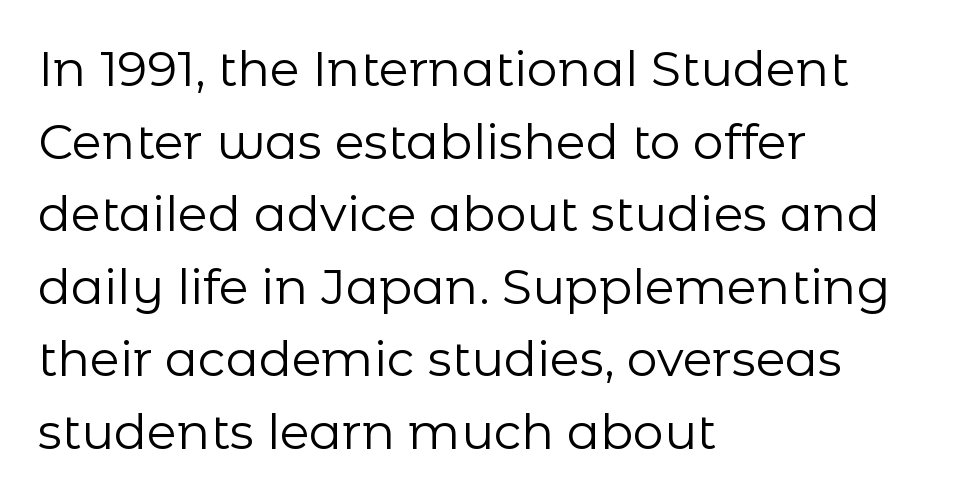
{"serif": "no", "italic": "no", "bold": "no", "weight": "regular", "width": "normal", "stroke_contrast": "low", "x_height": "medium", "monospaced": "no", "underline": "no", "align": "left", "line_spacing": "normal", "line_spacing_ratio": 1.48, "letter_spacing": "normal", "letter_spacing_em": 0.0, "glyph_px": 49}
